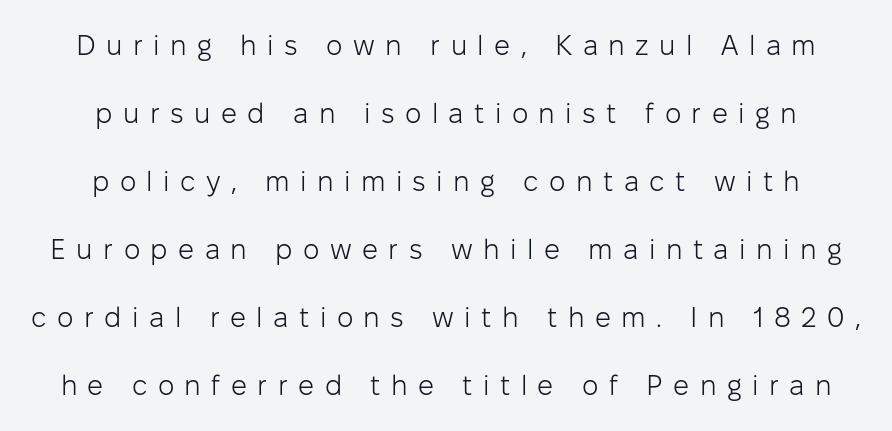
The image shows 28 px light sans-serif type, upright; set centered, loose line spacing (2.43x), unusually wide letter spacing (+0.37 em), not underlined; low stroke contrast and a medium x-height.
